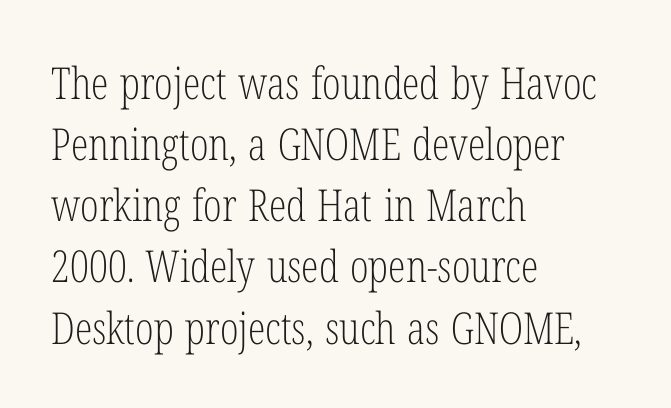
{"serif": "yes", "italic": "no", "bold": "no", "weight": "light", "width": "condensed", "stroke_contrast": "low", "x_height": "medium", "monospaced": "no", "underline": "no", "align": "left", "line_spacing": "normal", "line_spacing_ratio": 1.39, "letter_spacing": "normal", "letter_spacing_em": 0.0, "glyph_px": 44}
